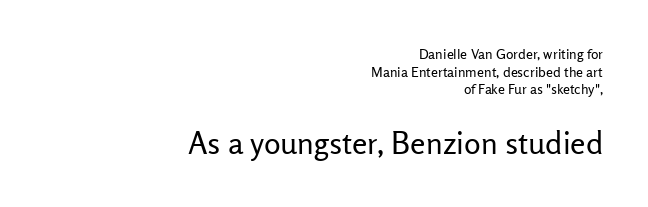
{"serif": "no", "italic": "no", "bold": "no", "weight": "regular", "width": "normal", "stroke_contrast": "low", "x_height": "medium", "monospaced": "no", "underline": "no", "align": "right", "line_spacing": "normal", "line_spacing_ratio": 1.26, "letter_spacing": "normal", "letter_spacing_em": 0.0, "larger_block": "second", "size_ratio": 2.21, "glyph_px": 31}
